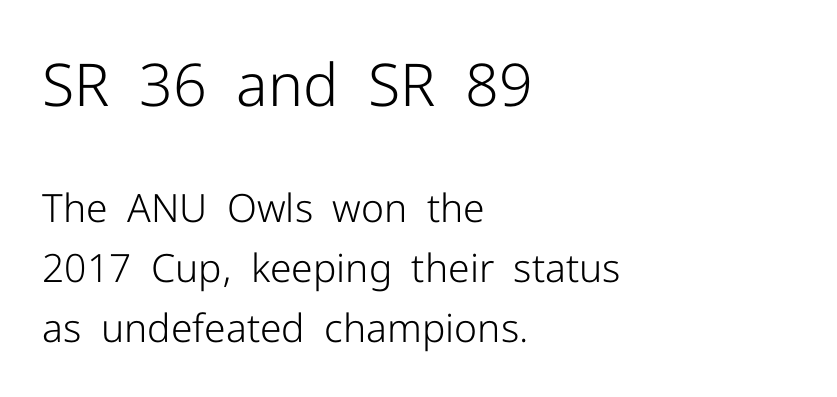
The image shows 59 px light sans-serif type, upright; set left-aligned, normal line spacing (1.54x), normal letter spacing, not underlined; the first (top) block is 1.51x larger; low stroke contrast and a medium x-height.
